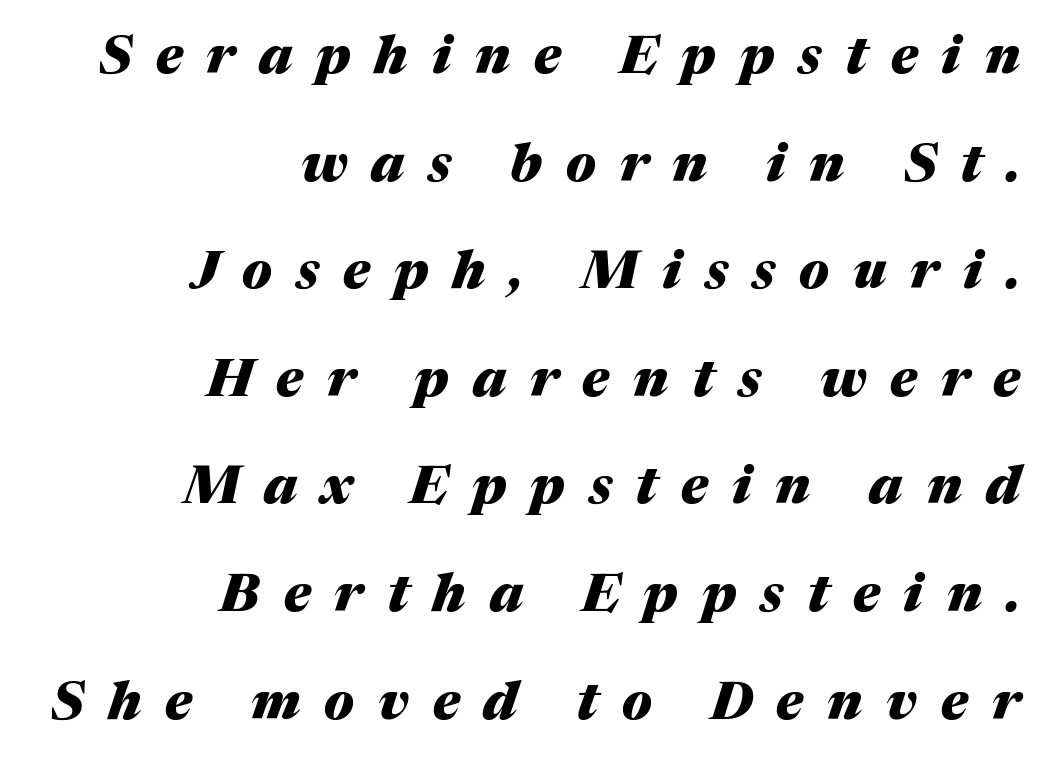
The image shows 53 px heavy type, italic (leaning right); set right-aligned, loose line spacing (2.03x), unusually wide letter spacing (+0.45 em), not underlined; medium stroke contrast and a medium x-height.
